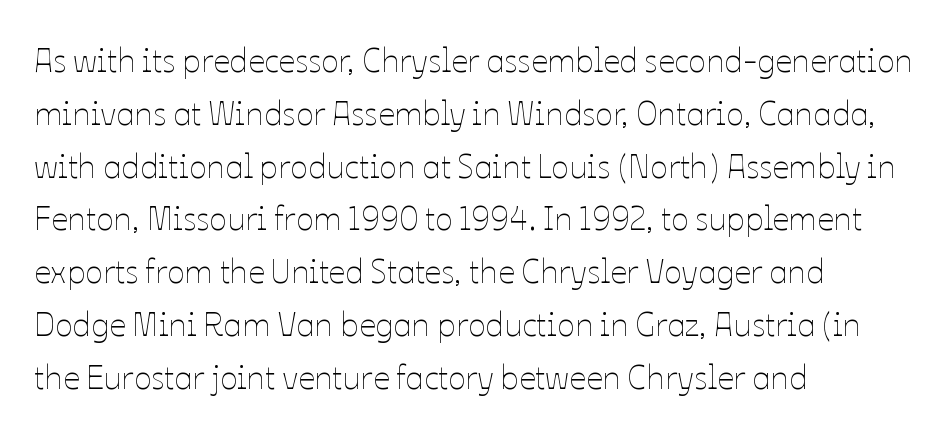
Q: Is the text bold? A: No.
Q: Is the text italic (slanted)? A: No, it is upright.
Q: Is the text underlined? A: No.
Q: How is the paragraph aligned? A: Left-aligned.
Q: Is the spacing between letters normal or unusually wide? A: Normal.
Q: Is the spacing between lines tight, normal or loose? A: Normal.
Q: Width (condensed, normal, or wide)? A: Normal.
Q: Stroke contrast? A: Low.
Q: x-height? A: Medium.
Q: Monospaced? A: No.
